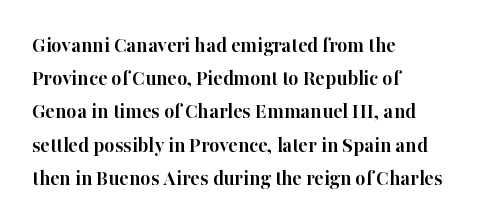
{"italic": "no", "bold": "yes", "underline": "no", "align": "left", "line_spacing": "normal", "line_spacing_ratio": 1.51, "letter_spacing": "normal", "letter_spacing_em": 0.0, "glyph_px": 22}
